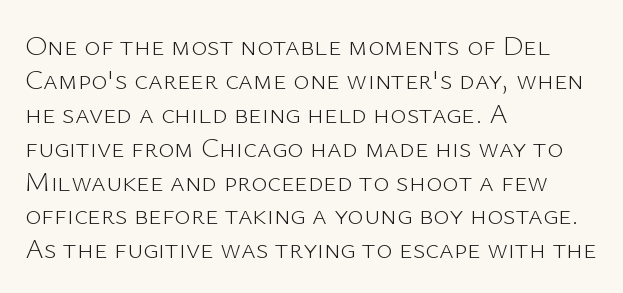
{"serif": "no", "italic": "no", "bold": "no", "weight": "light", "width": "normal", "stroke_contrast": "low", "x_height": "medium", "monospaced": "no", "underline": "no", "align": "left", "line_spacing_ratio": 1.21, "letter_spacing": "normal", "letter_spacing_em": 0.0, "glyph_px": 28}
